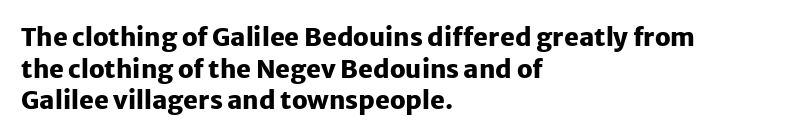
Q: Is the text bold? A: Yes.
Q: Is the text italic (slanted)? A: No, it is upright.
Q: Is the text underlined? A: No.
Q: How is the paragraph aligned? A: Left-aligned.
Q: Is the spacing between letters normal or unusually wide? A: Normal.
Q: Is the spacing between lines tight, normal or loose? A: Normal.
